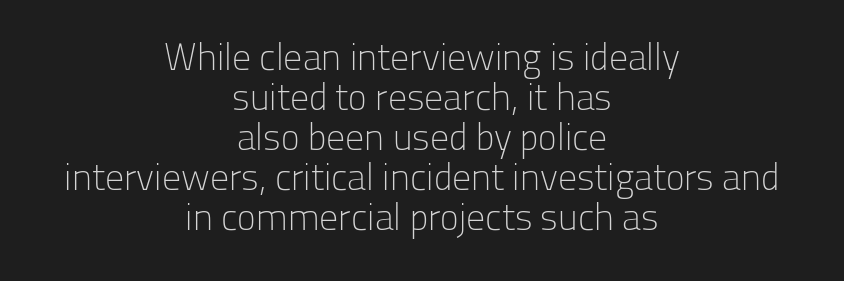
The image shows 38 px light sans-serif type, upright; set centered, tight line spacing (1.05x), normal letter spacing, not underlined; low stroke contrast and a medium x-height.
